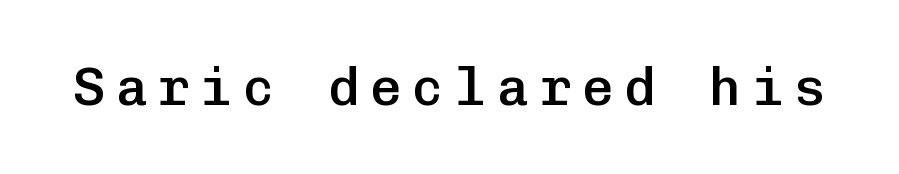
Q: Is the text bold? A: Semi-bold.
Q: Is the text italic (slanted)? A: No, it is upright.
Q: Is the typeface a serif or a sans-serif typeface? A: Sans-serif.
Q: Is the text underlined? A: No.
Q: Is the spacing between letters normal or unusually wide? A: Unusually wide.
Q: Width (condensed, normal, or wide)? A: Normal.
Q: Stroke contrast? A: Low.
Q: x-height? A: Medium.
Q: Monospaced? A: Yes.
